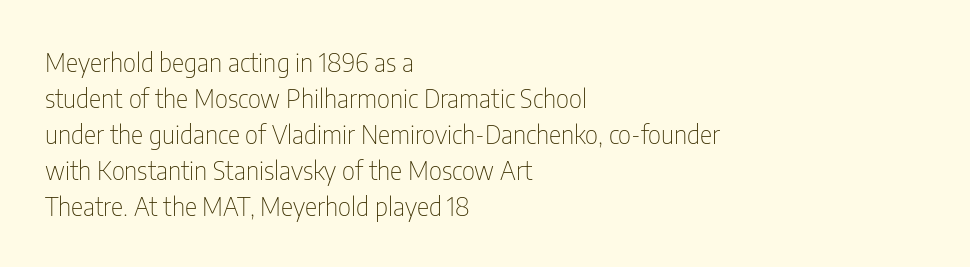
{"italic": "no", "bold": "no", "underline": "no", "align": "left", "line_spacing": "normal", "line_spacing_ratio": 1.38, "letter_spacing": "normal", "letter_spacing_em": 0.0, "glyph_px": 26}
